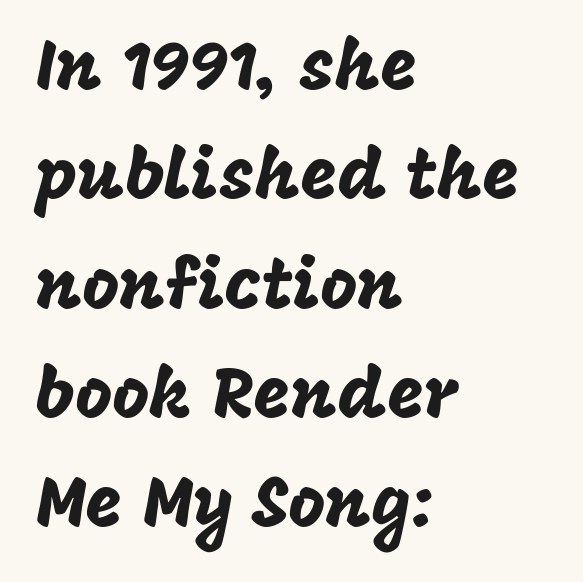
The image shows 71 px sans-serif type; set left-aligned, normal line spacing (1.54x), normal letter spacing, not underlined; low stroke contrast and a large x-height.
